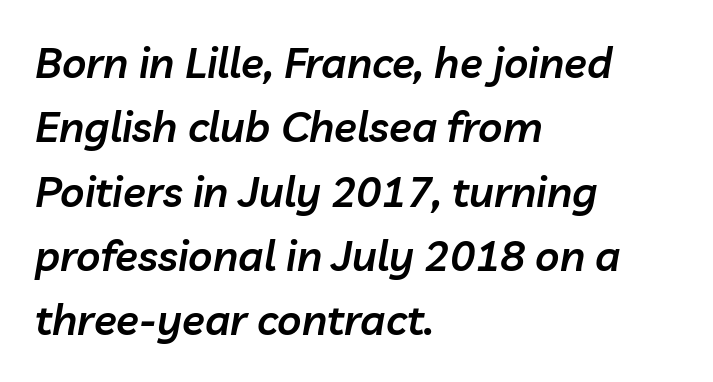
The image shows 42 px semibold type, italic (leaning right); set left-aligned, normal line spacing (1.53x), normal letter spacing, not underlined; low stroke contrast and a medium x-height.
